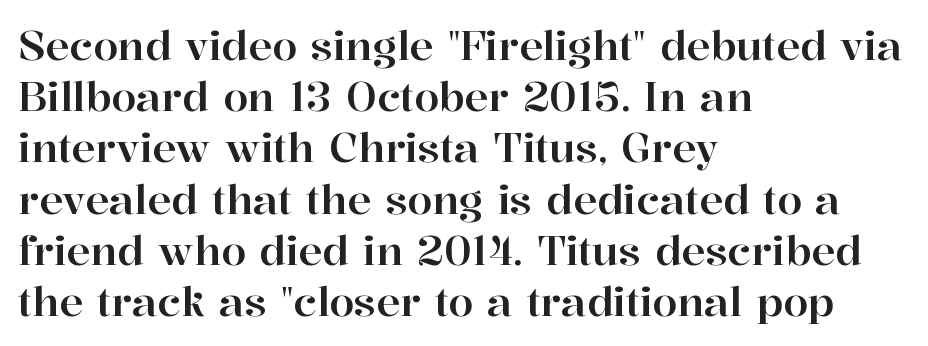
Q: Is the text italic (slanted)? A: No, it is upright.
Q: Is the typeface a serif or a sans-serif typeface? A: Serif.
Q: Is the text underlined? A: No.
Q: How is the paragraph aligned? A: Left-aligned.
Q: Is the spacing between letters normal or unusually wide? A: Normal.
Q: Is the spacing between lines tight, normal or loose? A: Normal.
Q: Width (condensed, normal, or wide)? A: Normal.
Q: Stroke contrast? A: High.
Q: x-height? A: Medium.
Q: Monospaced? A: No.
